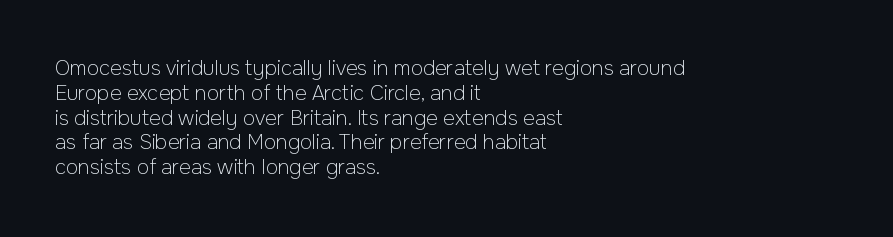
The image shows 20 px text type, upright; set left-aligned, line spacing 1.24x, normal letter spacing, not underlined.
